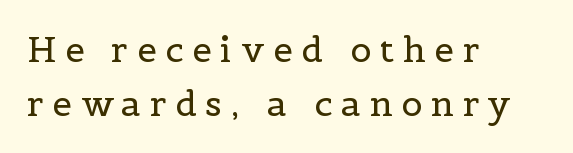
{"serif": "yes", "italic": "no", "bold": "no", "weight": "regular", "width": "normal", "x_height": "medium", "monospaced": "no", "underline": "no", "align": "left", "line_spacing": "normal", "line_spacing_ratio": 1.53, "letter_spacing": "wide", "letter_spacing_em": 0.25, "glyph_px": 35}
